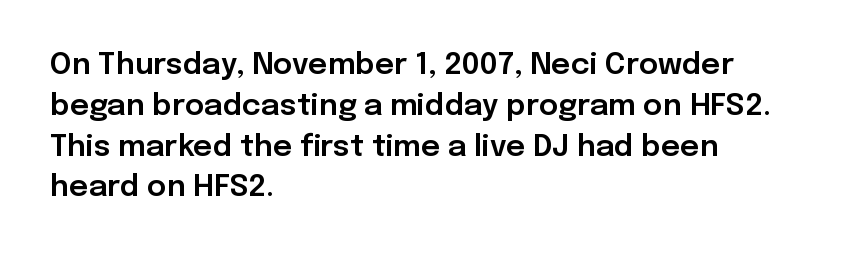
Spacing verdict: proportional, widths tailored to each character. The tracking reads as untouched default to a designer's eye. The vertical gap from one line to the next is medium. Compared with a centered layout, this one pins lines to the left instead. The strip under each line holds only bare page.
